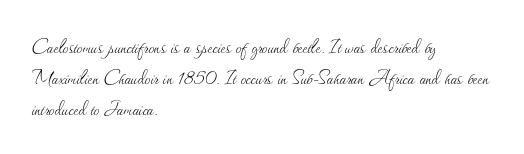
{"bold": "no", "underline": "no", "align": "left", "line_spacing": "normal", "line_spacing_ratio": 1.34, "letter_spacing": "normal", "letter_spacing_em": 0.0, "glyph_px": 23}
